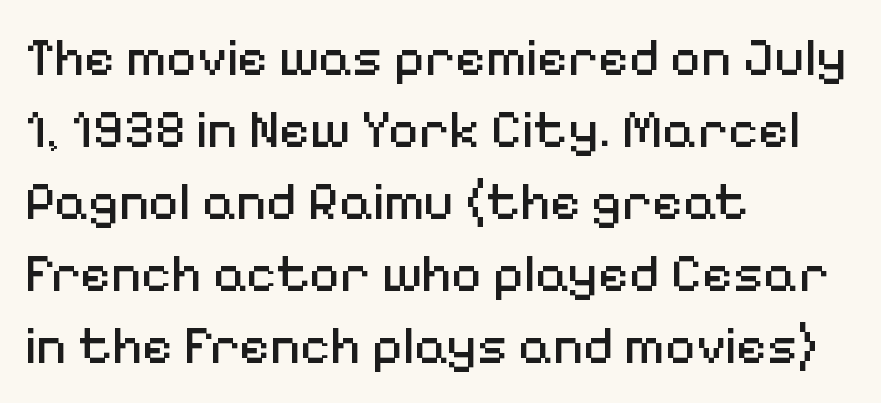
Q: Is the text bold? A: No.
Q: Is the text italic (slanted)? A: No, it is upright.
Q: Is the typeface a serif or a sans-serif typeface? A: Sans-serif.
Q: Is the text underlined? A: No.
Q: How is the paragraph aligned? A: Left-aligned.
Q: Is the spacing between letters normal or unusually wide? A: Normal.
Q: Is the spacing between lines tight, normal or loose? A: Normal.
Q: Width (condensed, normal, or wide)? A: Normal.
Q: Stroke contrast? A: Medium.
Q: x-height? A: Medium.
Q: Monospaced? A: No.
